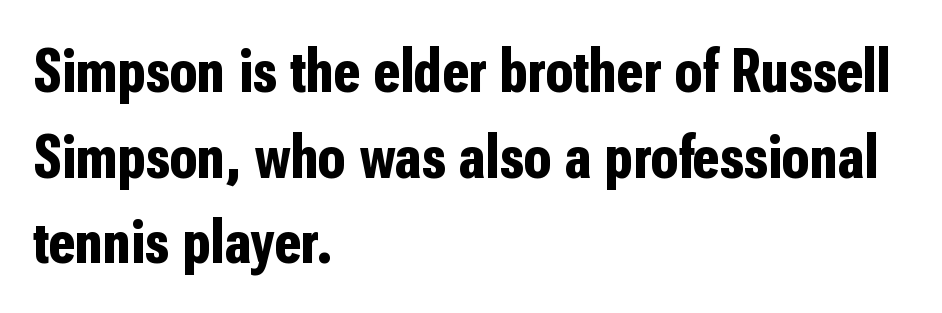
{"serif": "no", "italic": "no", "bold": "yes", "weight": "bold", "width": "condensed", "stroke_contrast": "low", "x_height": "medium", "monospaced": "no", "underline": "no", "align": "left", "line_spacing": "normal", "line_spacing_ratio": 1.36, "letter_spacing": "normal", "letter_spacing_em": 0.0, "glyph_px": 63}
